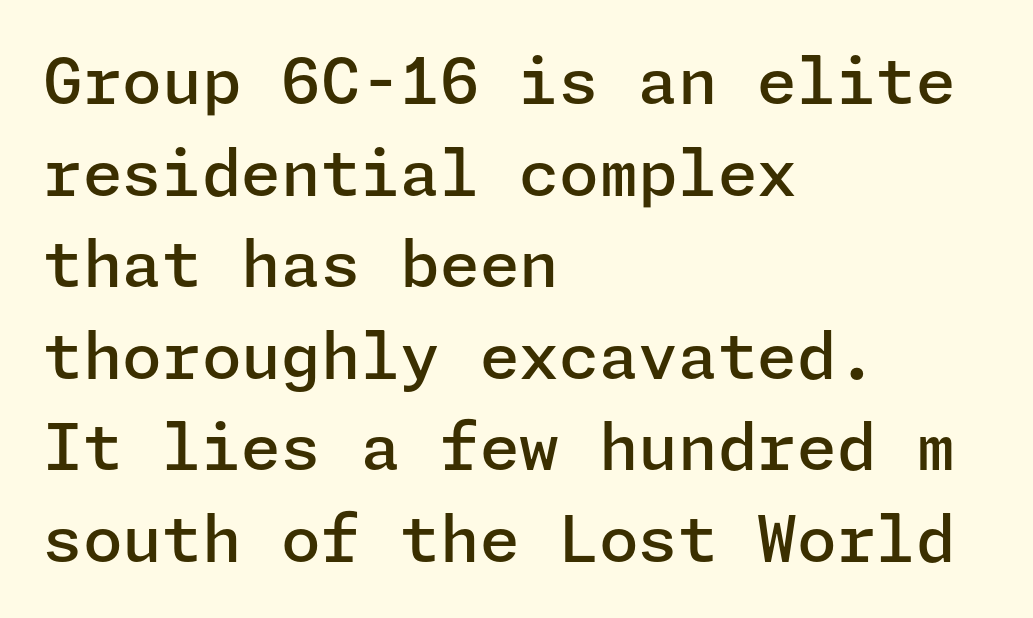
{"serif": "no", "italic": "no", "bold": "semi", "weight": "semibold", "width": "normal", "stroke_contrast": "low", "x_height": "medium", "underline": "no", "align": "left", "line_spacing": "normal", "line_spacing_ratio": 1.43, "letter_spacing": "normal", "letter_spacing_em": 0.0, "glyph_px": 64}
